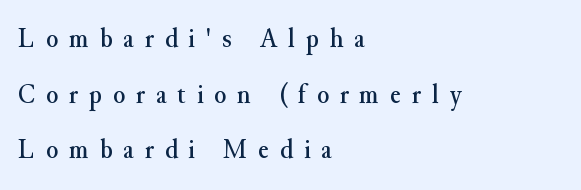
Q: Is the text italic (slanted)? A: No, it is upright.
Q: Is the typeface a serif or a sans-serif typeface? A: Serif.
Q: Is the text underlined? A: No.
Q: How is the paragraph aligned? A: Left-aligned.
Q: Is the spacing between letters normal or unusually wide? A: Unusually wide.
Q: Is the spacing between lines tight, normal or loose? A: Loose.
Q: Width (condensed, normal, or wide)? A: Normal.
Q: Stroke contrast? A: Medium.
Q: x-height? A: Small.
Q: Monospaced? A: No.
